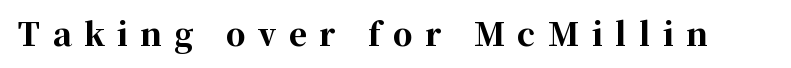
The image shows 31 px bold serif type, upright; set unusually wide letter spacing (+0.4 em), not underlined; high stroke contrast and a medium x-height.
